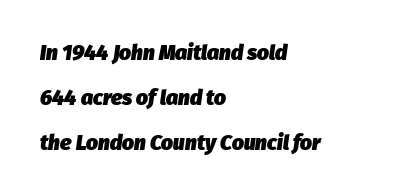
Every character sits at an angle, as italics do. A bare baseline throughout the passage. A typesetter would call this zero additional tracking. These lines stack with their left ends in a neat column. Regarding leading, the lines here are spaced well apart. Each glyph is drawn with heavy, bold strokes.
